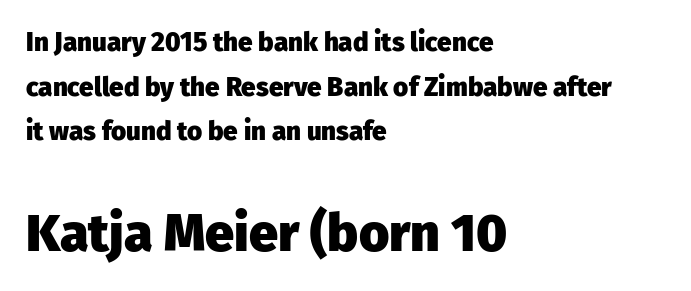
{"serif": "no", "italic": "no", "bold": "yes", "weight": "heavy", "width": "normal", "stroke_contrast": "low", "x_height": "medium", "monospaced": "no", "underline": "no", "align": "left", "line_spacing_ratio": 1.72, "letter_spacing": "normal", "letter_spacing_em": 0.0, "larger_block": "second", "size_ratio": 2.0, "glyph_px": 52}
